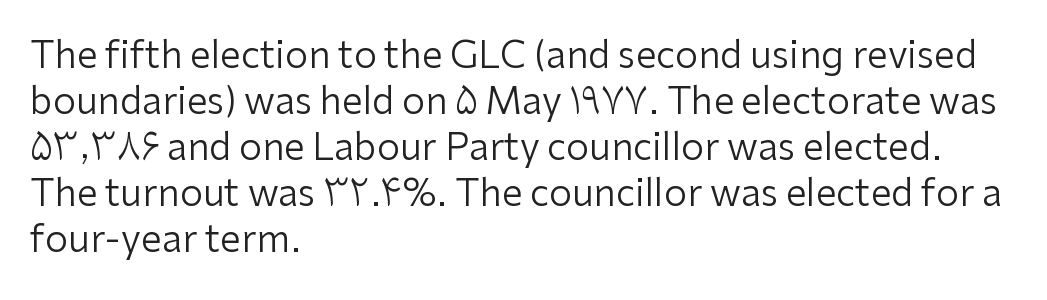
Are there feet on the stems? There aren't — it's a sans. The string is rendered with underlining switched off. Characters remain perfectly vertical along every line. Caption: multi-line text, flush left, ragged right. The letters sit at their default tracking, neither squeezed nor spread.
